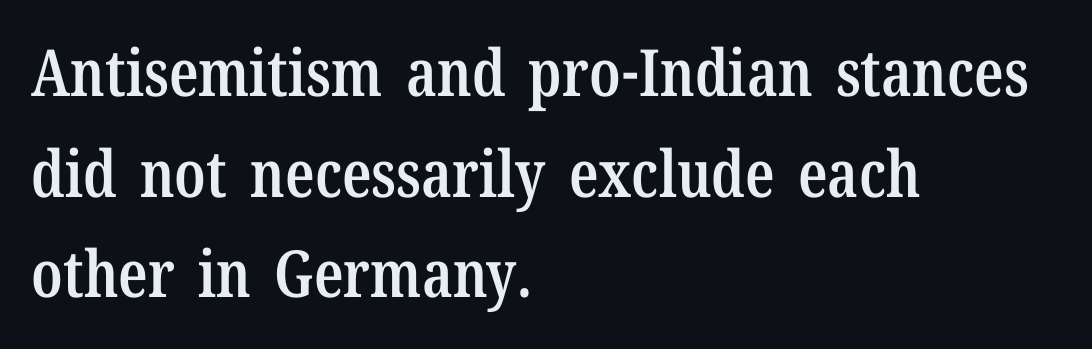
Q: Is the text bold? A: Semi-bold.
Q: Is the text italic (slanted)? A: No, it is upright.
Q: Is the typeface a serif or a sans-serif typeface? A: Serif.
Q: Is the text underlined? A: No.
Q: How is the paragraph aligned? A: Left-aligned.
Q: Is the spacing between letters normal or unusually wide? A: Normal.
Q: Is the spacing between lines tight, normal or loose? A: Normal.
Q: Width (condensed, normal, or wide)? A: Condensed.
Q: Stroke contrast? A: Low.
Q: x-height? A: Medium.
Q: Monospaced? A: No.
